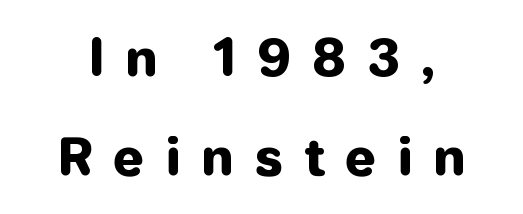
{"serif": "no", "italic": "no", "bold": "yes", "weight": "heavy", "width": "normal", "stroke_contrast": "low", "x_height": "medium", "monospaced": "no", "underline": "no", "line_spacing": "loose", "line_spacing_ratio": 1.98, "letter_spacing": "wide", "letter_spacing_em": 0.41, "glyph_px": 50}
